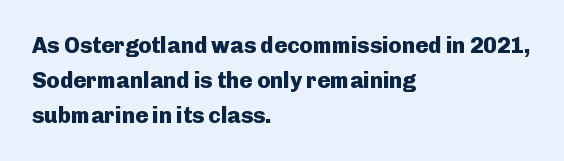
Q: Is the text bold? A: Yes.
Q: Is the text italic (slanted)? A: No, it is upright.
Q: Is the text underlined? A: No.
Q: How is the paragraph aligned? A: Left-aligned.
Q: Is the spacing between letters normal or unusually wide? A: Normal.
Q: Is the spacing between lines tight, normal or loose? A: Normal.
